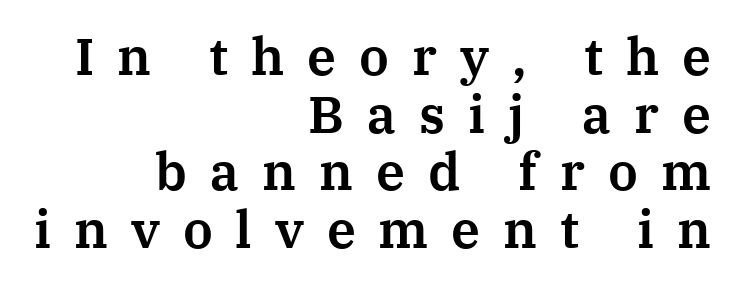
Q: Is the text italic (slanted)? A: No, it is upright.
Q: Is the typeface a serif or a sans-serif typeface? A: Serif.
Q: Is the text underlined? A: No.
Q: How is the paragraph aligned? A: Right-aligned.
Q: Is the spacing between letters normal or unusually wide? A: Unusually wide.
Q: Is the spacing between lines tight, normal or loose? A: Tight.
Q: Width (condensed, normal, or wide)? A: Normal.
Q: Stroke contrast? A: Medium.
Q: x-height? A: Medium.
Q: Monospaced? A: No.
